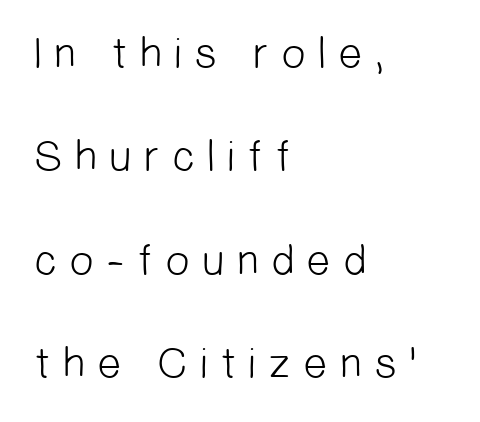
Q: Is the text bold? A: No.
Q: Is the typeface a serif or a sans-serif typeface? A: Sans-serif.
Q: Is the text underlined? A: No.
Q: How is the paragraph aligned? A: Left-aligned.
Q: Is the spacing between letters normal or unusually wide? A: Unusually wide.
Q: Is the spacing between lines tight, normal or loose? A: Loose.
Q: Width (condensed, normal, or wide)? A: Normal.
Q: Stroke contrast? A: Low.
Q: x-height? A: Medium.
Q: Monospaced? A: No.
